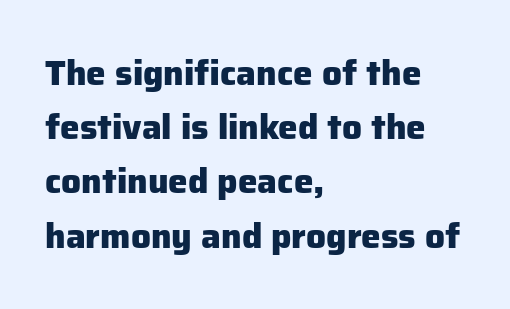
The image shows 35 px heavy sans-serif type, upright; set left-aligned, normal line spacing (1.55x), normal letter spacing, not underlined; low stroke contrast and a medium x-height.
